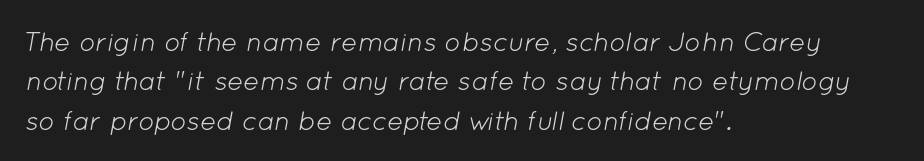
Q: Is the text bold? A: No.
Q: Is the text italic (slanted)? A: Yes, it leans right by about 12 degrees.
Q: Is the text underlined? A: No.
Q: How is the paragraph aligned? A: Left-aligned.
Q: Is the spacing between letters normal or unusually wide? A: Normal.
Q: Is the spacing between lines tight, normal or loose? A: Normal.
